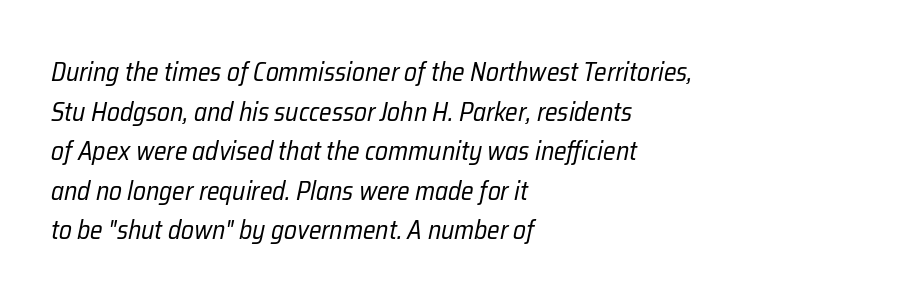
The image shows 26 px text type, italic (leaning right); set left-aligned, normal line spacing (1.52x), normal letter spacing, not underlined.
